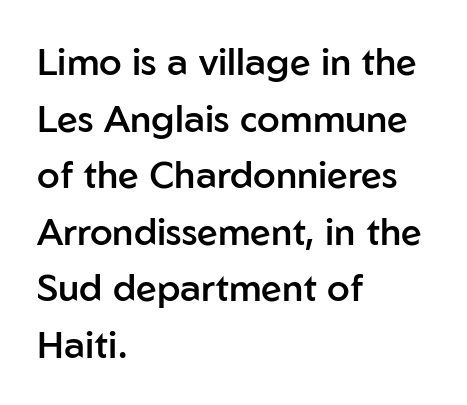
Q: Is the text bold? A: Semi-bold.
Q: Is the text italic (slanted)? A: No, it is upright.
Q: Is the typeface a serif or a sans-serif typeface? A: Sans-serif.
Q: Is the text underlined? A: No.
Q: How is the paragraph aligned? A: Left-aligned.
Q: Is the spacing between letters normal or unusually wide? A: Normal.
Q: Is the spacing between lines tight, normal or loose? A: Normal.
Q: Width (condensed, normal, or wide)? A: Normal.
Q: Stroke contrast? A: Low.
Q: x-height? A: Medium.
Q: Monospaced? A: No.
